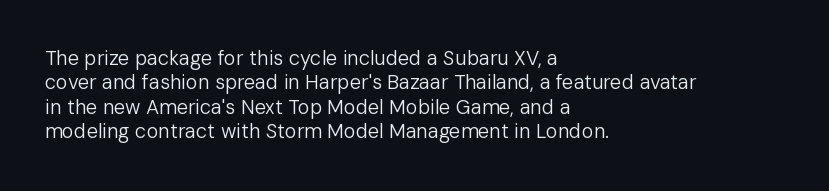
Q: Is the text bold? A: No.
Q: Is the text italic (slanted)? A: No, it is upright.
Q: Is the text underlined? A: No.
Q: How is the paragraph aligned? A: Left-aligned.
Q: Is the spacing between letters normal or unusually wide? A: Normal.
